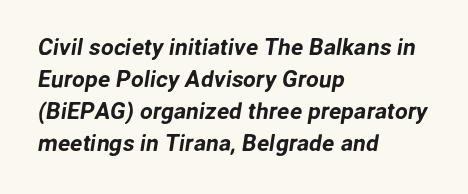
The image shows 23 px text type; set left-aligned, normal line spacing (1.39x), normal letter spacing, not underlined.
